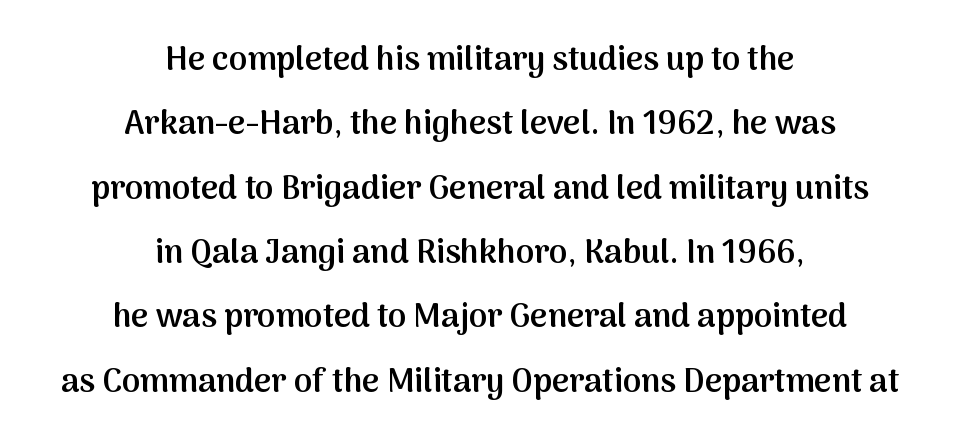
{"serif": "no", "italic": "no", "bold": "semi", "weight": "semibold", "width": "normal", "stroke_contrast": "medium", "x_height": "medium", "monospaced": "no", "underline": "no", "align": "center", "line_spacing": "loose", "line_spacing_ratio": 1.95, "letter_spacing": "normal", "letter_spacing_em": 0.0, "glyph_px": 33}
